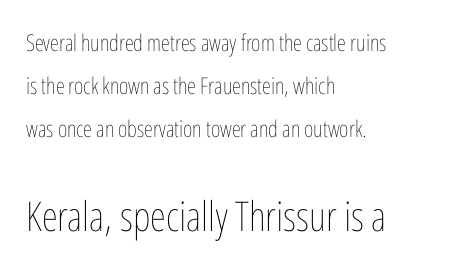
The paragraph has a hard left edge and a soft right edge. Descenders hang freely into open space. Note: smaller setting up top, larger setting below. The font is comparable to plain body text, perhaps lighter. Varying glyph widths throughout — classic text-font behaviour. The lettering holds an erect, upright posture throughout.
